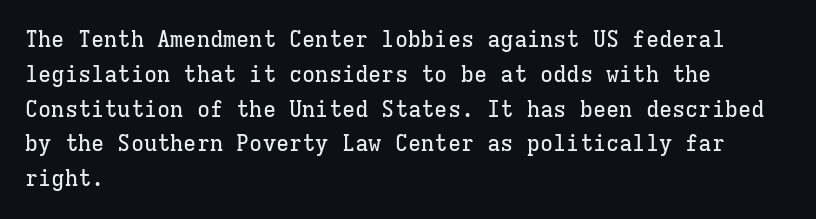
{"italic": "no", "underline": "no", "align": "left", "line_spacing": "normal", "line_spacing_ratio": 1.58, "letter_spacing": "normal", "letter_spacing_em": 0.0, "glyph_px": 22}
